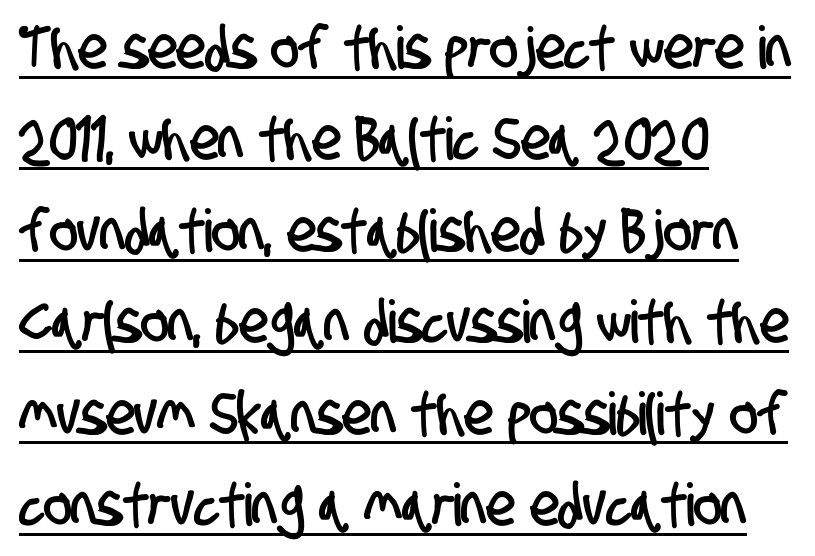
The image shows 59 px condensed sans-serif type; set left-aligned, normal line spacing (1.55x), normal letter spacing, underlined; low stroke contrast and a large x-height.
